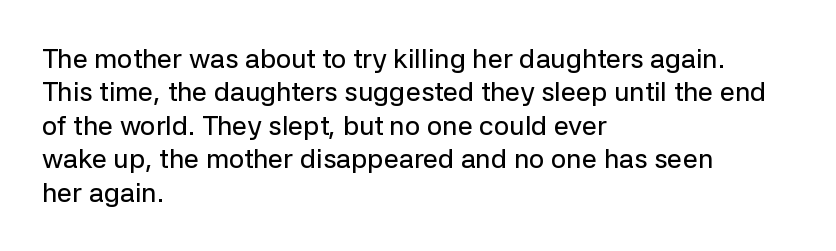
The image shows 27 px text type, upright; set left-aligned, line spacing 1.24x, normal letter spacing, not underlined.
